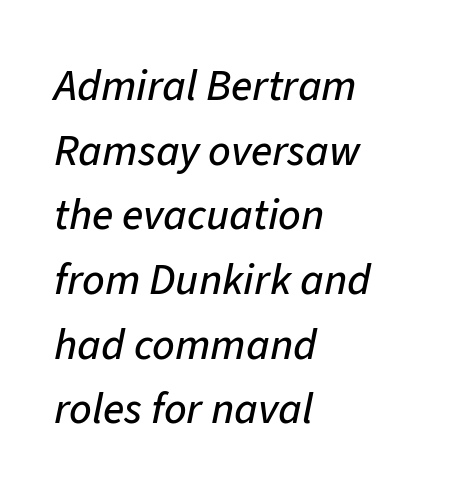
This sample is left-justified, so line endings fall wherever the words run out. No extra tracking has been applied to these lines. Would a proofreader flag this as italicized? Yes. The foot of each line stays bare and open. Think of a printed novel: that variable character pitch is what you see here.
